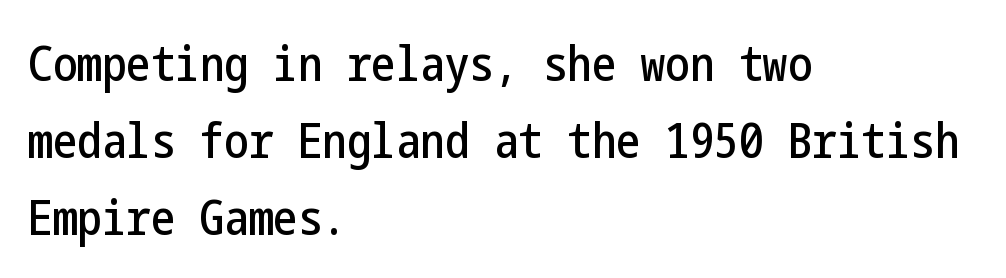
{"serif": "no", "italic": "no", "width": "condensed", "stroke_contrast": "low", "x_height": "medium", "underline": "no", "align": "left", "line_spacing": "normal", "line_spacing_ratio": 1.57, "letter_spacing": "normal", "letter_spacing_em": 0.0, "glyph_px": 49}
